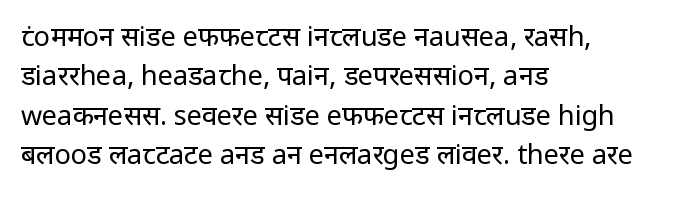
Quick note: not italic, upright. Is the stroke heavy? The answer is a plain regular-or-lighter. The setting favours the left margin, as ordinary paragraphs usually do. Has an underline been added? It has not. Tracking here is standard; glyphs follow each other at the usual distance. Line spacing here is normal.
